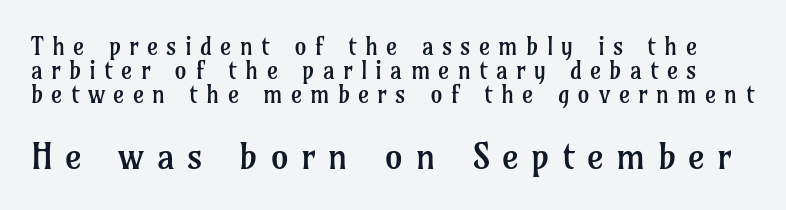
Q: Is the text bold? A: No.
Q: Is the text italic (slanted)? A: No, it is upright.
Q: Is the typeface a serif or a sans-serif typeface? A: Serif.
Q: Is the text underlined? A: No.
Q: Is the spacing between letters normal or unusually wide? A: Unusually wide.
Q: Is the spacing between lines tight, normal or loose? A: Tight.
Q: Which block of text is set in a larger size, the first (top) or the second (bottom)? A: The second (bottom) one.
Q: Width (condensed, normal, or wide)? A: Normal.
Q: Stroke contrast? A: Low.
Q: x-height? A: Medium.
Q: Monospaced? A: No.
